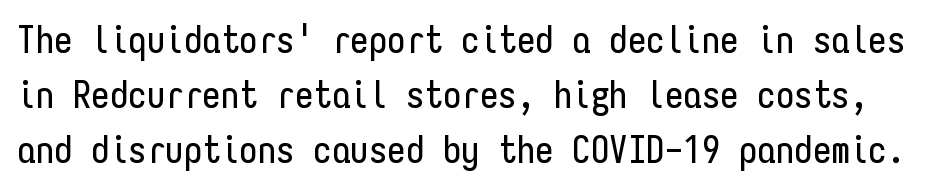
{"serif": "no", "italic": "no", "width": "condensed", "stroke_contrast": "low", "x_height": "medium", "monospaced": "yes", "underline": "no", "line_spacing": "normal", "line_spacing_ratio": 1.48, "letter_spacing": "normal", "letter_spacing_em": 0.0, "glyph_px": 37}
